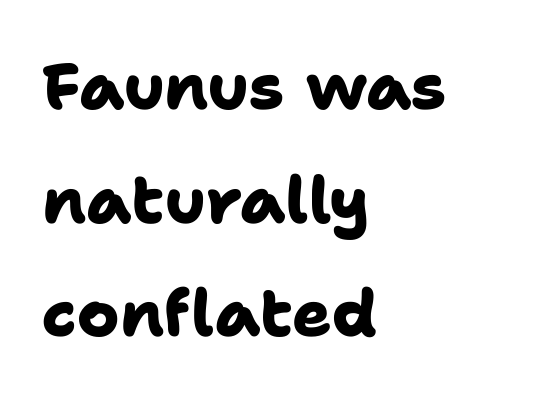
Q: Is the text bold? A: Yes.
Q: Is the typeface a serif or a sans-serif typeface? A: Sans-serif.
Q: Is the text underlined? A: No.
Q: How is the paragraph aligned? A: Left-aligned.
Q: Is the spacing between letters normal or unusually wide? A: Normal.
Q: Width (condensed, normal, or wide)? A: Normal.
Q: Stroke contrast? A: Low.
Q: x-height? A: Medium.
Q: Monospaced? A: No.
